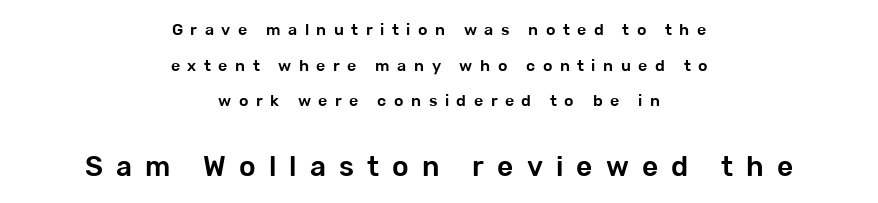
The image shows 28 px sans-serif type, upright; set centered, loose line spacing (2.22x), unusually wide letter spacing (+0.47 em), not underlined; the second (bottom) block is 1.75x larger; low stroke contrast and a medium x-height.
